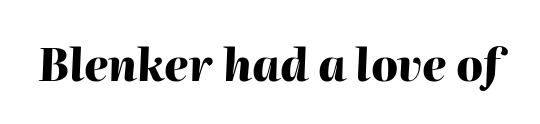
{"italic": "yes", "lean": "right", "slant_degrees": 2, "bold": "yes", "weight": "heavy", "width": "normal", "stroke_contrast": "high", "x_height": "medium", "monospaced": "no", "underline": "no", "letter_spacing": "normal", "letter_spacing_em": 0.0, "glyph_px": 44}
